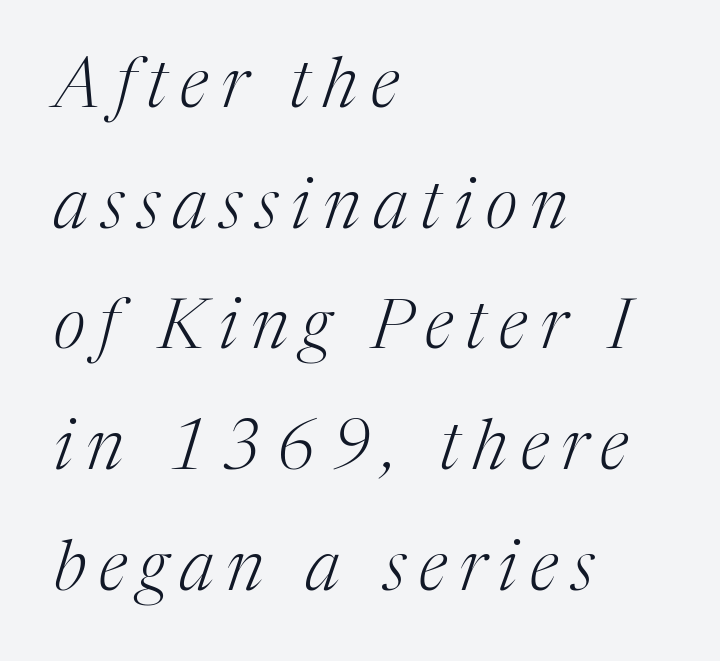
{"serif": "yes", "italic": "yes", "lean": "right", "slant_degrees": 17, "bold": "no", "weight": "light", "width": "normal", "stroke_contrast": "medium", "x_height": "medium", "monospaced": "no", "underline": "no", "align": "left", "line_spacing_ratio": 1.75, "glyph_px": 69}
